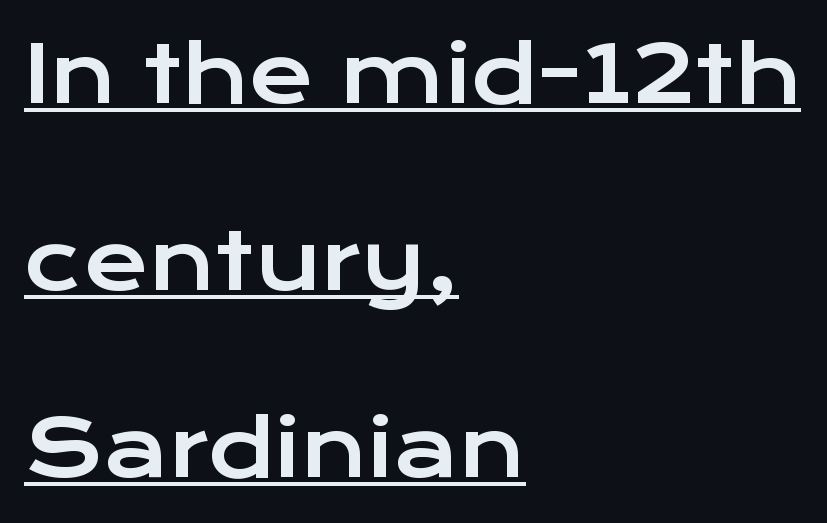
{"serif": "no", "italic": "no", "width": "wide", "stroke_contrast": "low", "x_height": "medium", "monospaced": "no", "underline": "yes", "align": "left", "line_spacing": "loose", "line_spacing_ratio": 2.37, "letter_spacing": "normal", "letter_spacing_em": 0.0, "glyph_px": 79}
